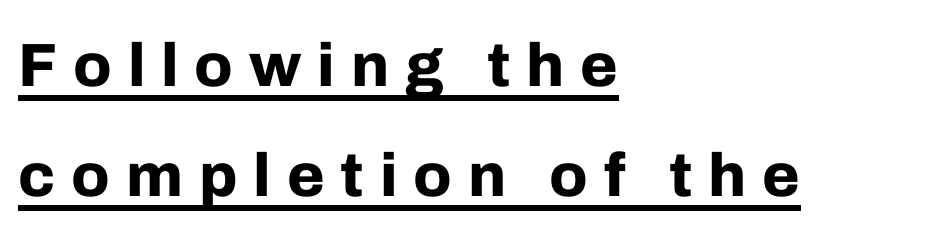
Q: Is the text bold? A: Yes.
Q: Is the text italic (slanted)? A: No, it is upright.
Q: Is the typeface a serif or a sans-serif typeface? A: Sans-serif.
Q: Is the text underlined? A: Yes.
Q: How is the paragraph aligned? A: Left-aligned.
Q: Is the spacing between letters normal or unusually wide? A: Unusually wide.
Q: Width (condensed, normal, or wide)? A: Normal.
Q: Stroke contrast? A: Low.
Q: x-height? A: Medium.
Q: Monospaced? A: No.
